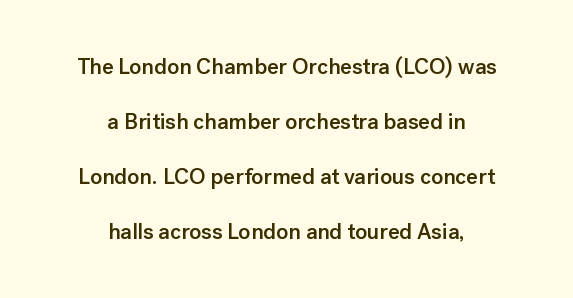
Q: Is the text bold? A: Semi-bold.
Q: Is the text italic (slanted)? A: No, it is upright.
Q: Is the text underlined? A: No.
Q: How is the paragraph aligned? A: Centered.
Q: Is the spacing between letters normal or unusually wide? A: Normal.
Q: Is the spacing between lines tight, normal or loose? A: Loose.
